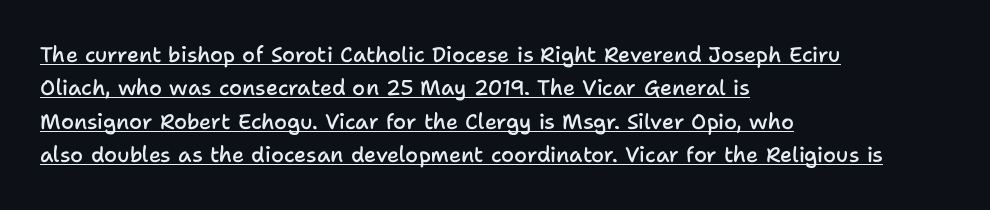
The image shows 21 px text type, upright; set left-aligned, normal line spacing (1.59x), normal letter spacing, underlined.
